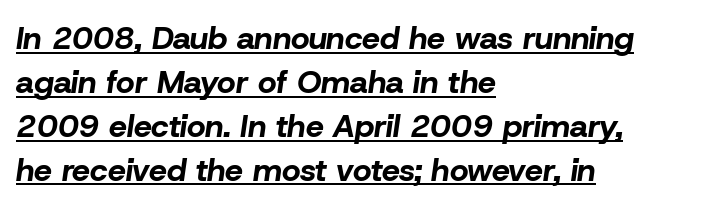
{"italic": "yes", "lean": "right", "slant_degrees": 8, "bold": "yes", "weight": "bold", "width": "normal", "stroke_contrast": "low", "x_height": "medium", "monospaced": "no", "underline": "yes", "align": "left", "line_spacing": "normal", "line_spacing_ratio": 1.37, "letter_spacing": "normal", "letter_spacing_em": 0.0, "glyph_px": 32}
